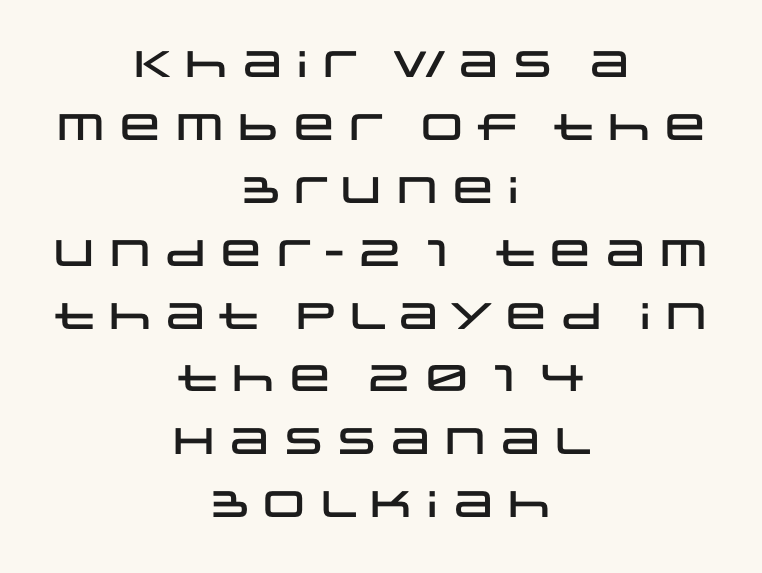
{"serif": "no", "italic": "no", "width": "wide", "stroke_contrast": "low", "x_height": "large", "monospaced": "no", "underline": "no", "align": "center", "line_spacing": "normal", "line_spacing_ratio": 1.7, "letter_spacing": "normal", "letter_spacing_em": 0.0, "glyph_px": 37}
